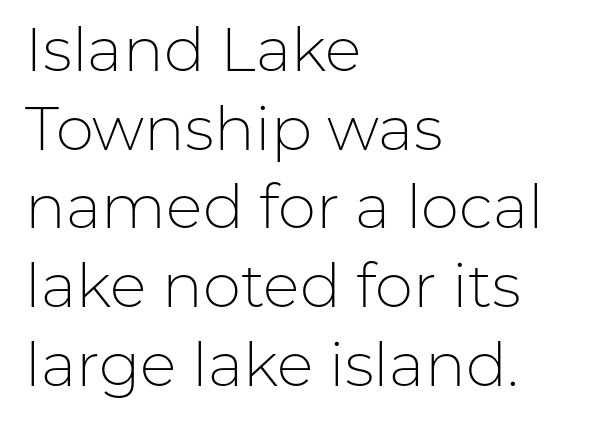
{"serif": "no", "italic": "no", "bold": "no", "weight": "light", "width": "normal", "stroke_contrast": "low", "x_height": "medium", "monospaced": "no", "underline": "no", "align": "left", "line_spacing": "normal", "line_spacing_ratio": 1.29, "letter_spacing": "normal", "letter_spacing_em": 0.0, "glyph_px": 61}
